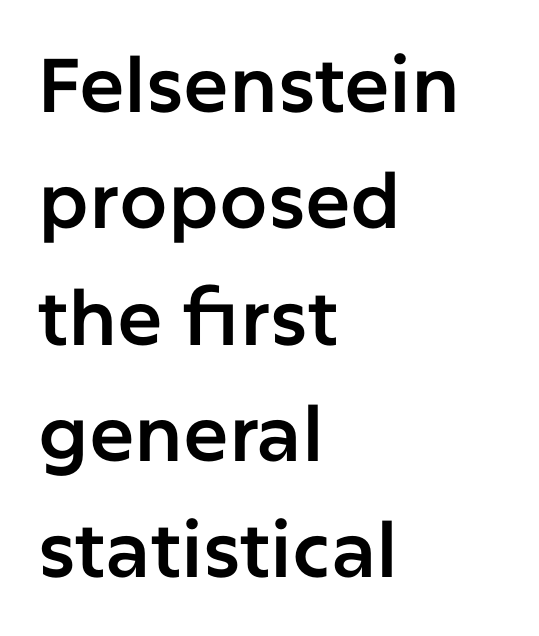
The image shows 76 px sans-serif type, upright; set left-aligned, normal line spacing (1.53x), normal letter spacing, not underlined; low stroke contrast and a medium x-height.
